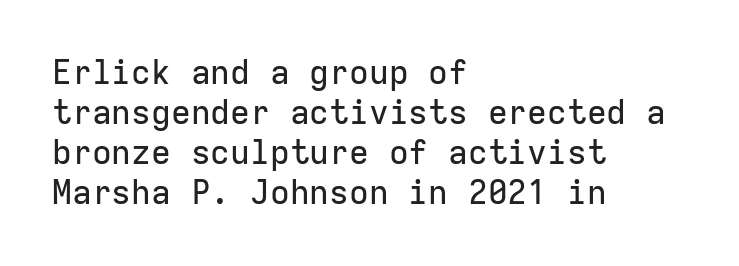
{"serif": "no", "italic": "no", "width": "normal", "stroke_contrast": "low", "x_height": "medium", "monospaced": "yes", "underline": "no", "align": "left", "line_spacing_ratio": 1.21, "letter_spacing": "normal", "letter_spacing_em": 0.0, "glyph_px": 33}
